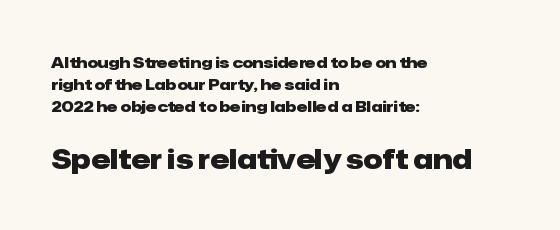
The image shows 27 px bold type, upright; set left-aligned, normal line spacing (1.48x), normal letter spacing, not underlined; the second (bottom) block is 1.8x larger.
